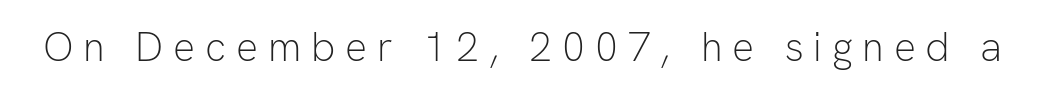
The image shows 41 px light sans-serif type, upright; set unusually wide letter spacing (+0.24 em), not underlined; low stroke contrast and a medium x-height.
